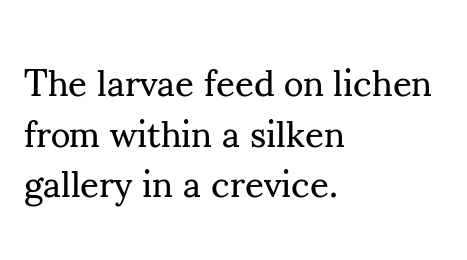
The rendering shows small feet on the letterforms — a serif design. In terms of leading, this rendering sits right in the middle. Short note: letters normally spaced. All the whitespace from short lines collects on the right.
